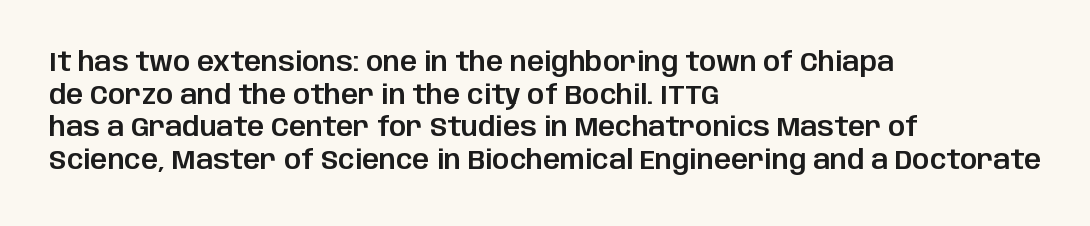
The image shows 27 px text type, upright; set left-aligned, line spacing 1.21x, normal letter spacing, not underlined.
